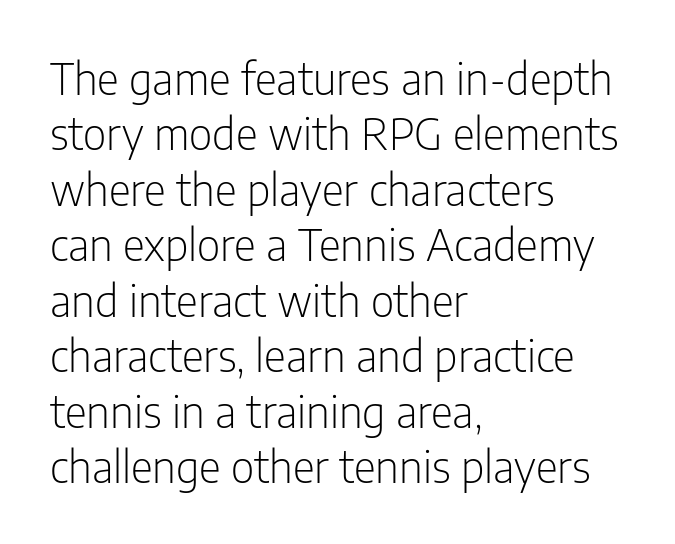
{"serif": "no", "italic": "no", "bold": "no", "weight": "light", "width": "condensed", "stroke_contrast": "low", "x_height": "medium", "monospaced": "no", "underline": "no", "align": "left", "line_spacing": "normal", "line_spacing_ratio": 1.29, "letter_spacing": "normal", "letter_spacing_em": 0.0, "glyph_px": 43}
